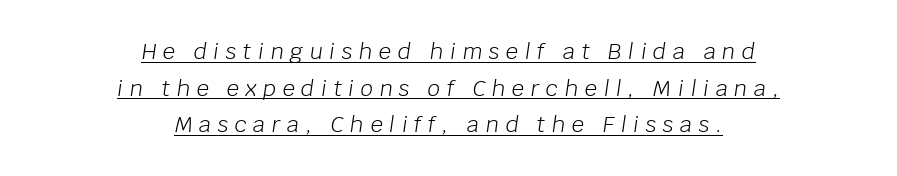
Q: Is the text bold? A: No.
Q: Is the text italic (slanted)? A: Yes, it leans right by about 8 degrees.
Q: Is the text underlined? A: Yes.
Q: How is the paragraph aligned? A: Centered.
Q: Is the spacing between letters normal or unusually wide? A: Unusually wide.
Q: Is the spacing between lines tight, normal or loose? A: Normal.
